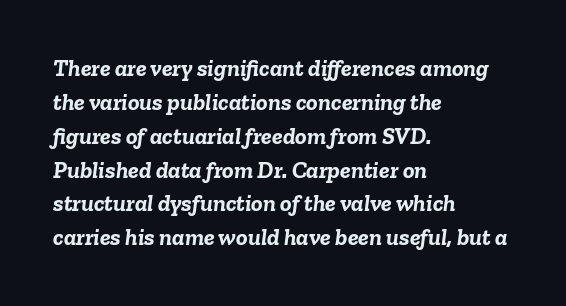
{"italic": "yes", "lean": "right", "slant_degrees": 6, "bold": "yes", "underline": "no", "align": "left", "line_spacing": "normal", "line_spacing_ratio": 1.41, "letter_spacing": "normal", "letter_spacing_em": 0.0, "glyph_px": 24}
